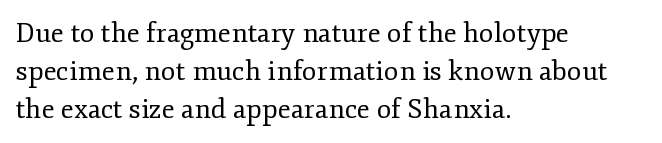
Q: Is the text bold? A: No.
Q: Is the text italic (slanted)? A: No, it is upright.
Q: Is the text underlined? A: No.
Q: How is the paragraph aligned? A: Left-aligned.
Q: Is the spacing between letters normal or unusually wide? A: Normal.
Q: Is the spacing between lines tight, normal or loose? A: Normal.
